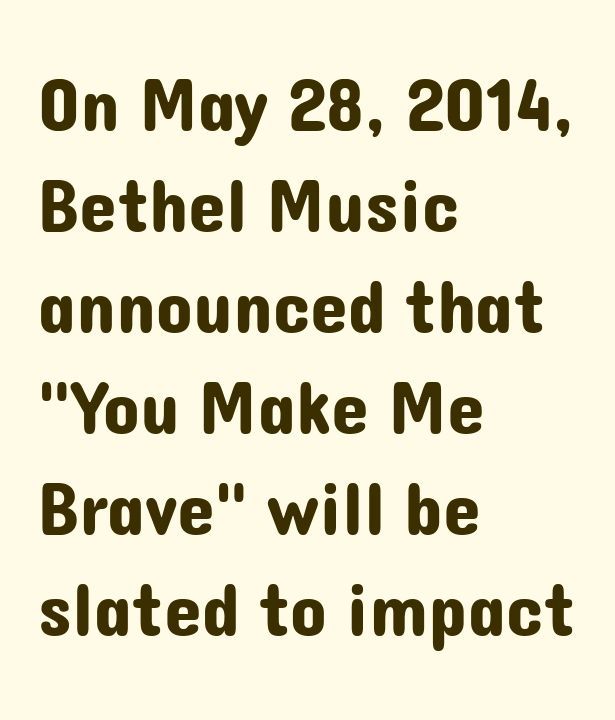
The rendering anchors every line to the left-hand side. Letter spacing: default. A typesetter would label this face a sans. The zone under the glyphs is completely vacant. Character widths vary here, with narrow letters taking less room than wide ones. Vertical strokes here are truly vertical.
